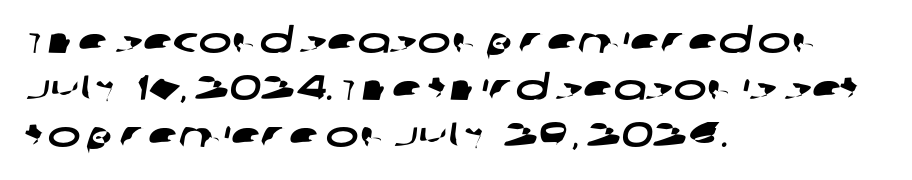
{"serif": "no", "width": "wide", "stroke_contrast": "low", "x_height": "large", "monospaced": "no", "underline": "no", "align": "left", "line_spacing": "normal", "line_spacing_ratio": 1.34, "letter_spacing": "normal", "letter_spacing_em": 0.0, "glyph_px": 35}
